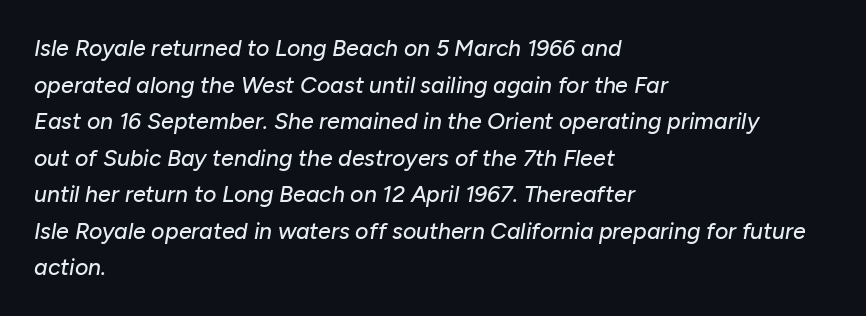
Does the copy run flush right? No — it runs flush left. The rendering keeps characters at their native spacing. Regarding leading, the lines here are spaced in the standard way. When letters slant like this, we call the style italic. This rendering features lettering with no underline.
